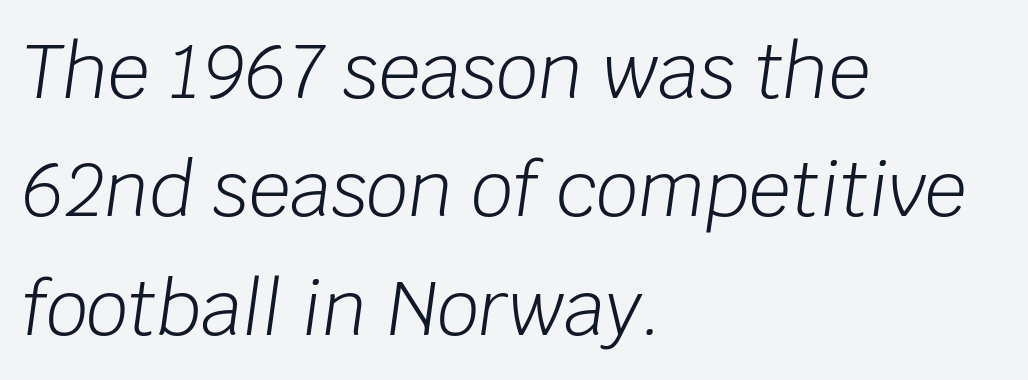
Q: Is the text bold? A: No.
Q: Is the text italic (slanted)? A: Yes, it leans right by about 8 degrees.
Q: Is the text underlined? A: No.
Q: How is the paragraph aligned? A: Left-aligned.
Q: Is the spacing between letters normal or unusually wide? A: Normal.
Q: Is the spacing between lines tight, normal or loose? A: Normal.
Q: Width (condensed, normal, or wide)? A: Normal.
Q: Stroke contrast? A: Low.
Q: x-height? A: Large.
Q: Monospaced? A: No.
